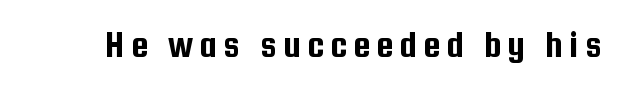
Each letter keeps its own natural width here, so spacing adapts to shape. Has an underline been added? It has not. This rendering employs a face without finishing strokes, i.e., a sans-serif. Every stem runs plumb, perpendicular to the baseline.
